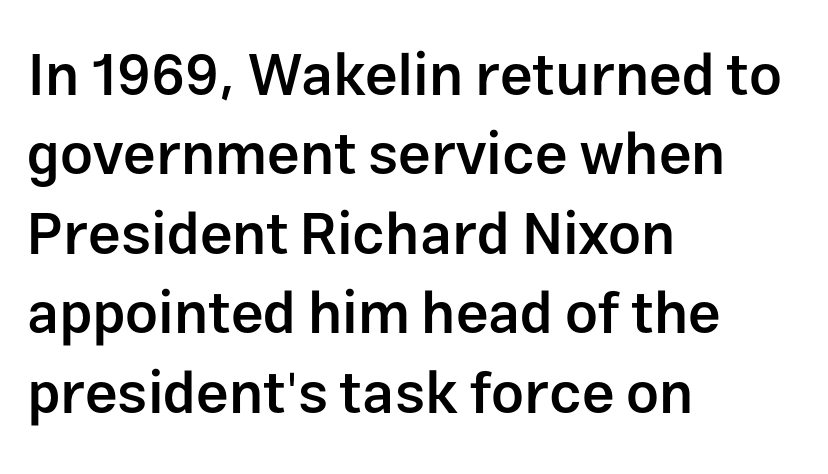
The lettering stays uniformly vertical, giving the passage a roman look. The paragraph shown leans on its left margin. Do the characters align in a grid? No, the font is proportional. How would I describe the line gaps? Plain and ordinary. Decoration check: the copy has no underline.
